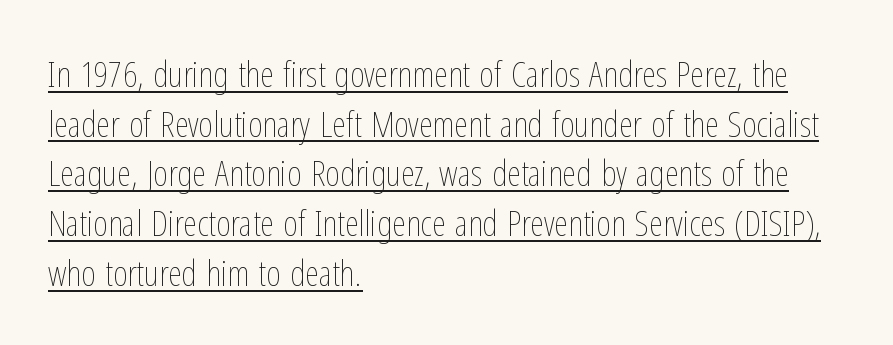
Ink coverage per letter is moderate at most. Notice how the passage keeps a crisp vertical edge on the left only. Descenders here cross a horizontal rule under the line. Observe the ordinary spacing: letters are neighbours, not strangers. Successive baselines arrive at the customary interval.
